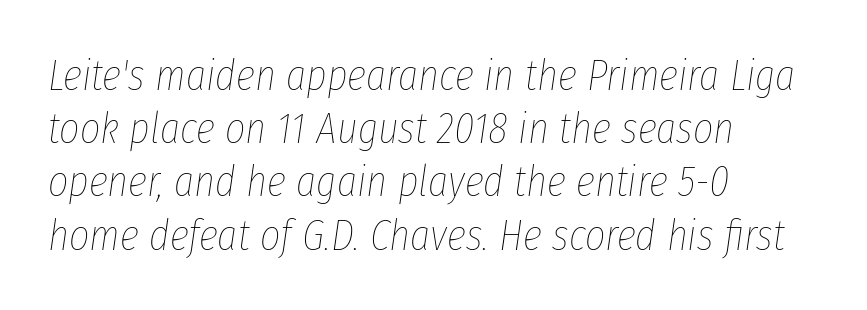
Q: Is the text bold? A: No.
Q: Is the text italic (slanted)? A: Yes, it leans right by about 8 degrees.
Q: Is the text underlined? A: No.
Q: How is the paragraph aligned? A: Left-aligned.
Q: Is the spacing between letters normal or unusually wide? A: Normal.
Q: Width (condensed, normal, or wide)? A: Condensed.
Q: Stroke contrast? A: Low.
Q: x-height? A: Medium.
Q: Monospaced? A: No.
